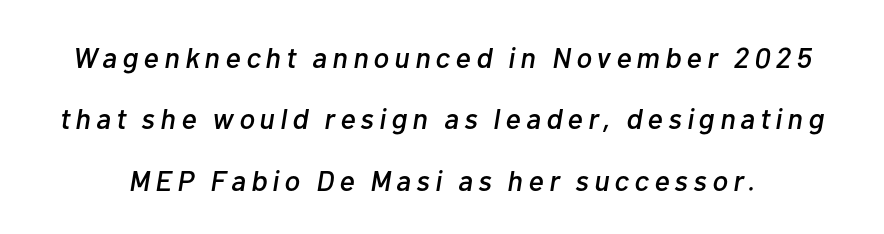
The image shows 29 px text type, italic (leaning right); set loose line spacing (2.12x), not underlined; low stroke contrast and a medium x-height.
